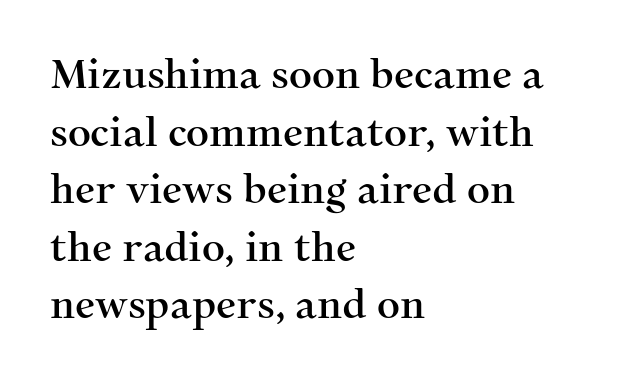
The image shows 40 px serif type, upright; set left-aligned, normal line spacing (1.44x), normal letter spacing, not underlined; medium stroke contrast and a medium x-height.
